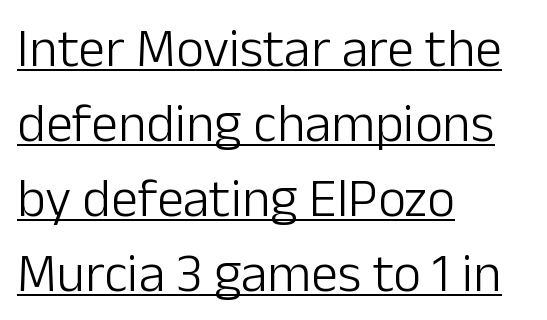
The image shows 54 px light sans-serif type, upright; set left-aligned, normal line spacing (1.39x), normal letter spacing, underlined; low stroke contrast and a medium x-height.
